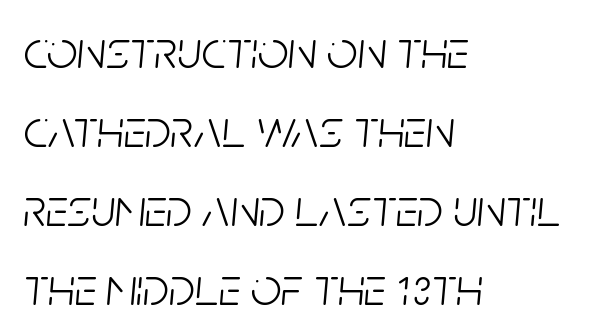
Q: Is the text bold? A: No.
Q: Is the text italic (slanted)? A: Yes, it leans right by about 5 degrees.
Q: Is the text underlined? A: No.
Q: How is the paragraph aligned? A: Left-aligned.
Q: Is the spacing between letters normal or unusually wide? A: Normal.
Q: Is the spacing between lines tight, normal or loose? A: Normal.
Q: Width (condensed, normal, or wide)? A: Condensed.
Q: Stroke contrast? A: Low.
Q: x-height? A: Large.
Q: Monospaced? A: No.
